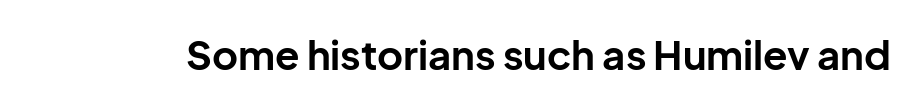
{"serif": "no", "italic": "no", "bold": "yes", "weight": "bold", "width": "normal", "stroke_contrast": "low", "x_height": "medium", "monospaced": "no", "underline": "no", "letter_spacing": "normal", "letter_spacing_em": 0.0, "glyph_px": 40}
